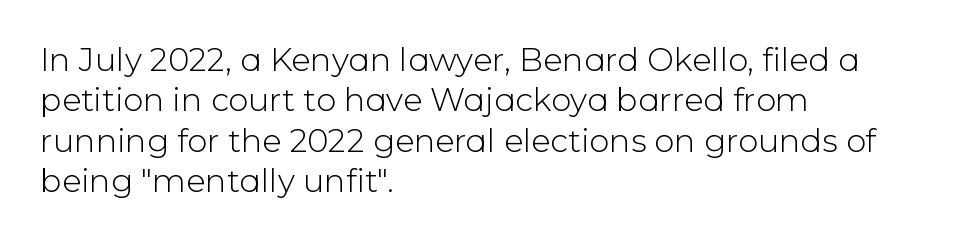
Q: Is the text bold? A: No.
Q: Is the text italic (slanted)? A: No, it is upright.
Q: Is the typeface a serif or a sans-serif typeface? A: Sans-serif.
Q: Is the text underlined? A: No.
Q: How is the paragraph aligned? A: Left-aligned.
Q: Is the spacing between letters normal or unusually wide? A: Normal.
Q: Is the spacing between lines tight, normal or loose? A: Normal.
Q: Width (condensed, normal, or wide)? A: Normal.
Q: Stroke contrast? A: Low.
Q: x-height? A: Medium.
Q: Monospaced? A: No.
